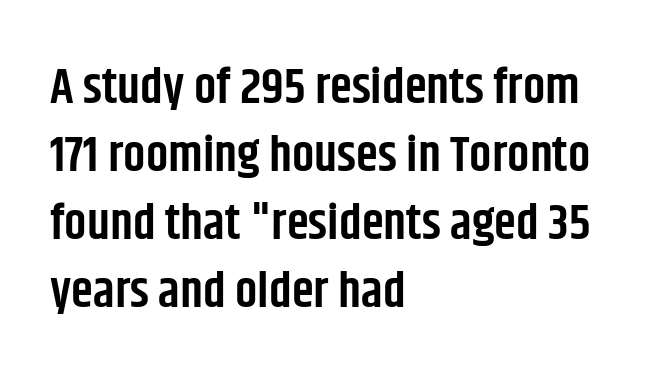
Slightly chunky letters — semibold, I'd say, not full bold. The strip under each line holds only bare page. Ordinary non-slanted type is in use. Each new line begins a customary step beneath the previous one.
